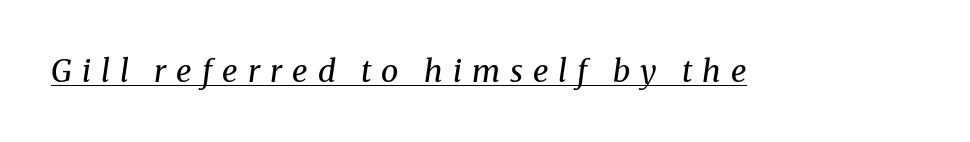
Q: Is the text bold? A: No.
Q: Is the text italic (slanted)? A: Yes, it leans right by about 8 degrees.
Q: Is the typeface a serif or a sans-serif typeface? A: Serif.
Q: Is the text underlined? A: Yes.
Q: Is the spacing between letters normal or unusually wide? A: Unusually wide.
Q: Width (condensed, normal, or wide)? A: Normal.
Q: Stroke contrast? A: Medium.
Q: x-height? A: Medium.
Q: Monospaced? A: No.
